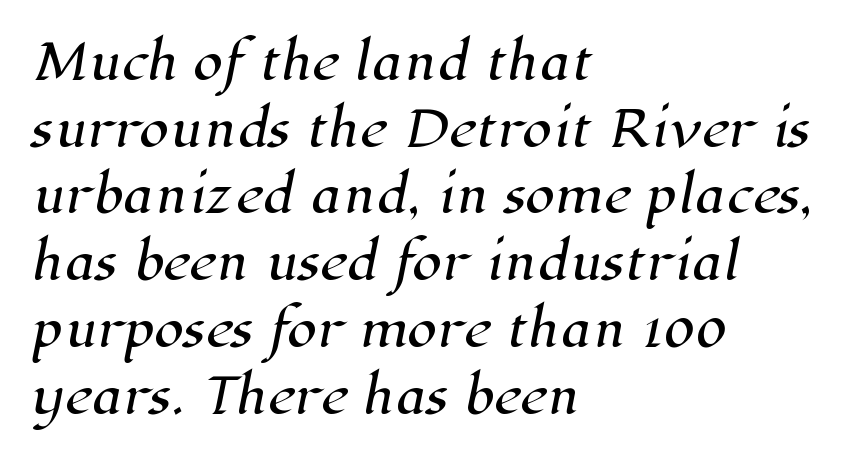
Q: Is the typeface a serif or a sans-serif typeface? A: Serif.
Q: Is the text underlined? A: No.
Q: How is the paragraph aligned? A: Left-aligned.
Q: Is the spacing between letters normal or unusually wide? A: Normal.
Q: Is the spacing between lines tight, normal or loose? A: Normal.
Q: Width (condensed, normal, or wide)? A: Normal.
Q: Stroke contrast? A: High.
Q: x-height? A: Medium.
Q: Monospaced? A: No.
